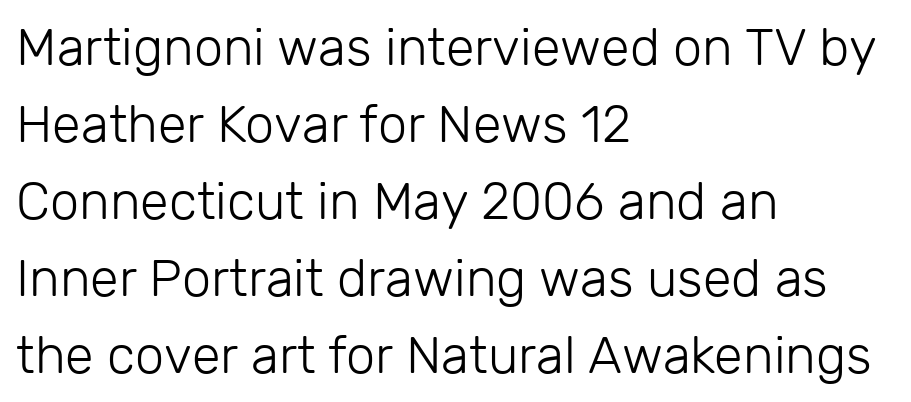
{"serif": "no", "italic": "no", "bold": "no", "weight": "light", "width": "normal", "stroke_contrast": "low", "x_height": "medium", "monospaced": "no", "underline": "no", "align": "left", "line_spacing": "normal", "line_spacing_ratio": 1.48, "letter_spacing": "normal", "letter_spacing_em": 0.0, "glyph_px": 52}
